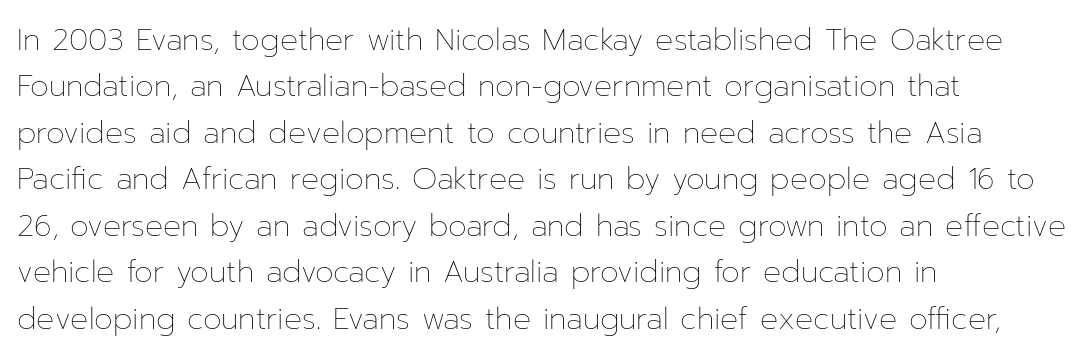
The image shows 30 px thin type, upright; set left-aligned, normal line spacing (1.55x), normal letter spacing, not underlined; low stroke contrast and a medium x-height.
